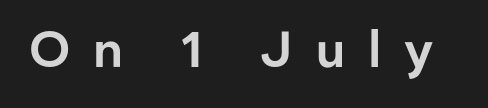
The image shows 50 px sans-serif type, upright; set unusually wide letter spacing (+0.46 em), not underlined; low stroke contrast and a medium x-height.
